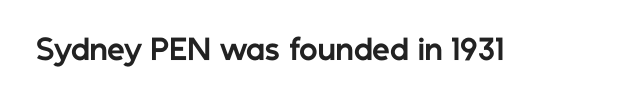
The image shows 28 px bold sans-serif type, upright; set normal letter spacing, not underlined; low stroke contrast and a medium x-height.
